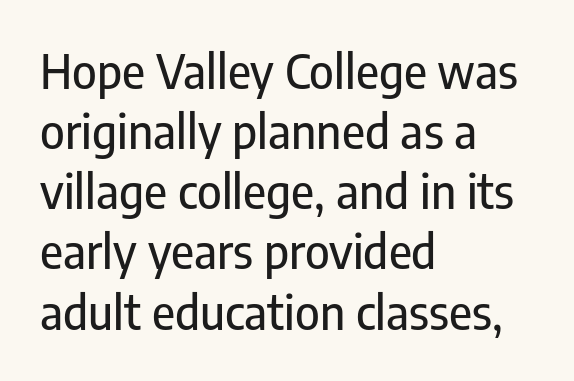
Q: Is the text italic (slanted)? A: No, it is upright.
Q: Is the typeface a serif or a sans-serif typeface? A: Sans-serif.
Q: Is the text underlined? A: No.
Q: How is the paragraph aligned? A: Left-aligned.
Q: Is the spacing between letters normal or unusually wide? A: Normal.
Q: Is the spacing between lines tight, normal or loose? A: Normal.
Q: Width (condensed, normal, or wide)? A: Condensed.
Q: Stroke contrast? A: Low.
Q: x-height? A: Medium.
Q: Monospaced? A: No.
